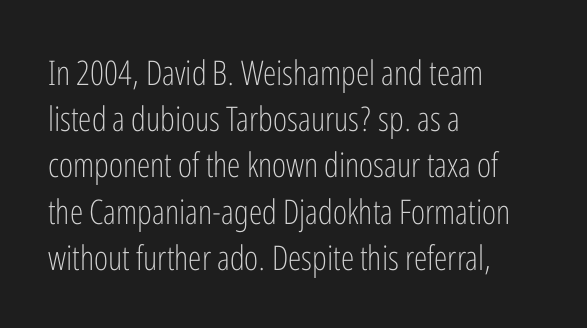
The image shows 34 px light, condensed sans-serif type, upright; set left-aligned, normal line spacing (1.36x), normal letter spacing, not underlined; low stroke contrast and a medium x-height.
